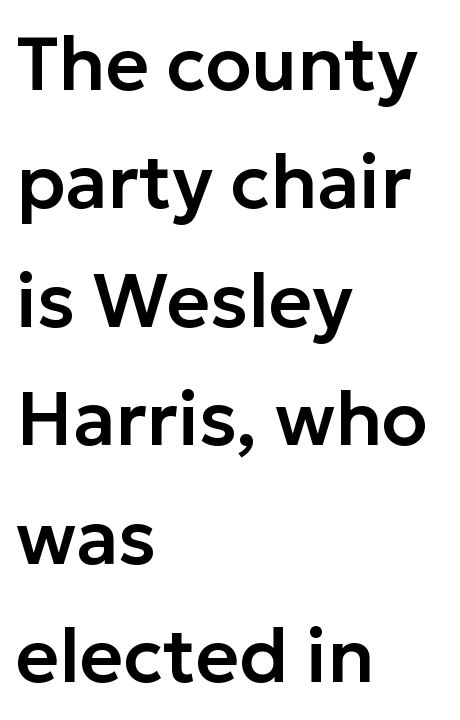
{"serif": "no", "italic": "no", "width": "normal", "stroke_contrast": "low", "x_height": "medium", "monospaced": "no", "underline": "no", "align": "left", "line_spacing": "normal", "line_spacing_ratio": 1.58, "letter_spacing": "normal", "letter_spacing_em": 0.0, "glyph_px": 75}
